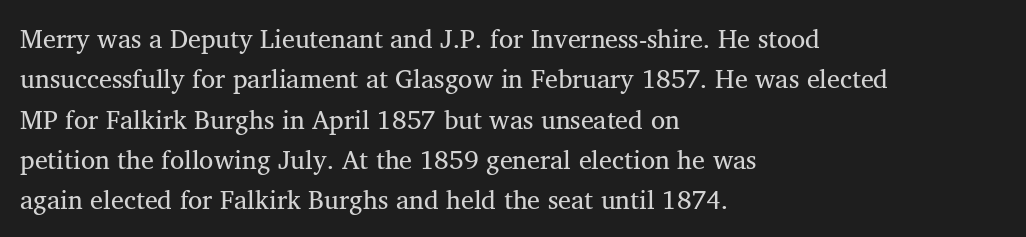
{"italic": "no", "bold": "no", "underline": "no", "align": "left", "line_spacing": "normal", "line_spacing_ratio": 1.55, "letter_spacing": "normal", "letter_spacing_em": 0.0, "glyph_px": 26}
